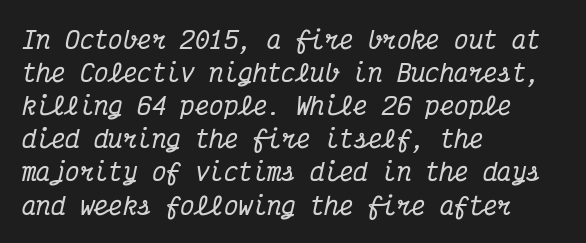
Beneath every word, the page is bare. These lines sit exactly where default settings would place them. Where is the straight margin? On the left. Would a proofreader flag this as italicized? Yes.
